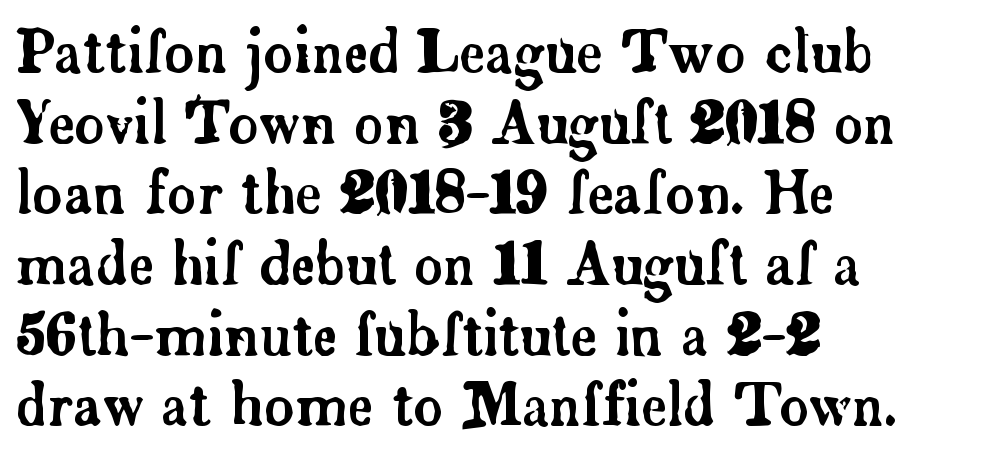
The image shows 57 px serif type, upright; set left-aligned, line spacing 1.24x, normal letter spacing, not underlined; low stroke contrast and a small x-height.
